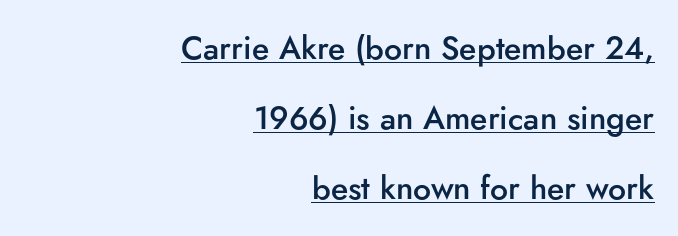
Q: Is the text bold? A: Semi-bold.
Q: Is the text italic (slanted)? A: No, it is upright.
Q: Is the typeface a serif or a sans-serif typeface? A: Sans-serif.
Q: Is the text underlined? A: Yes.
Q: How is the paragraph aligned? A: Right-aligned.
Q: Is the spacing between letters normal or unusually wide? A: Normal.
Q: Is the spacing between lines tight, normal or loose? A: Loose.
Q: Width (condensed, normal, or wide)? A: Normal.
Q: Stroke contrast? A: Low.
Q: x-height? A: Small.
Q: Monospaced? A: No.
